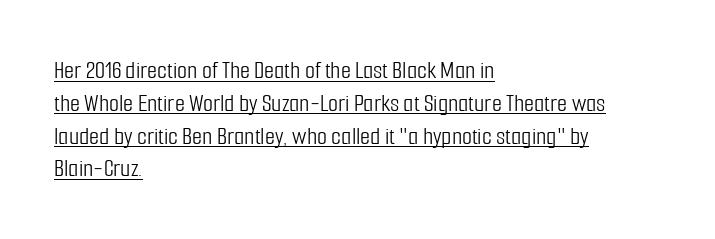
The image shows 26 px text type, upright; set left-aligned, normal line spacing (1.26x), normal letter spacing, underlined.
